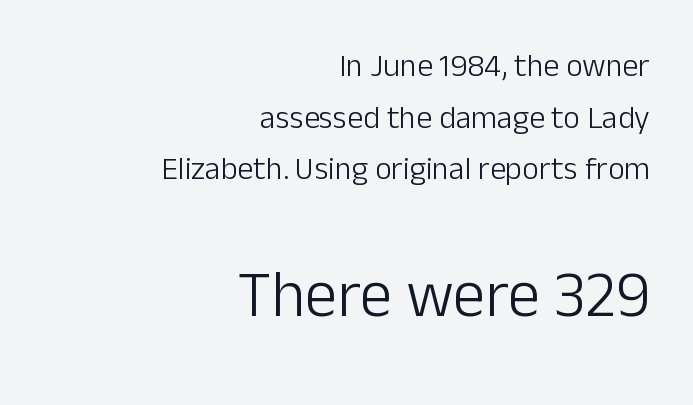
{"serif": "no", "italic": "no", "bold": "no", "weight": "light", "width": "normal", "stroke_contrast": "low", "x_height": "medium", "monospaced": "no", "underline": "no", "align": "right", "line_spacing": "normal", "line_spacing_ratio": 1.61, "letter_spacing": "normal", "letter_spacing_em": 0.0, "larger_block": "second", "size_ratio": 2.03, "glyph_px": 65}
